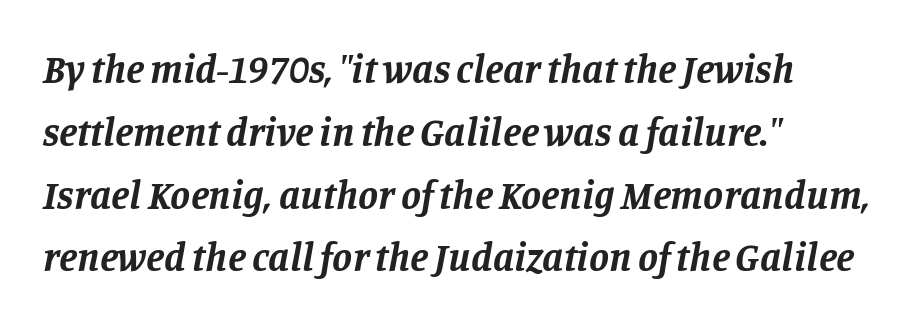
The paragraph has a hard left edge and a soft right edge. Stroke terminals: seriffed. The passage shown is emphatically bold. Looking at the ascenders, they clearly lean. Vertical spacing — default. Do the characters align in a grid? No, the font is proportional.
